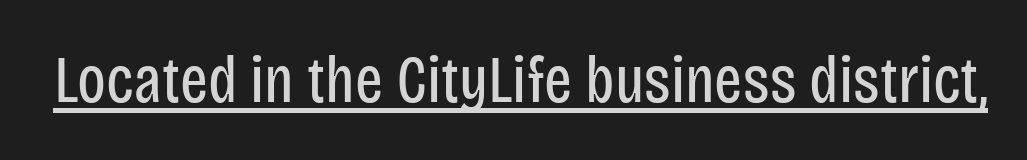
{"serif": "no", "italic": "no", "bold": "no", "weight": "regular", "width": "condensed", "stroke_contrast": "low", "x_height": "large", "monospaced": "no", "underline": "yes", "letter_spacing": "normal", "letter_spacing_em": 0.0, "glyph_px": 66}
